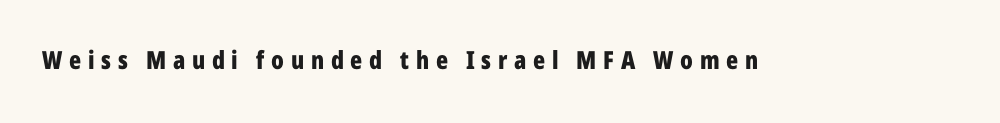
The strip under each line holds only bare page. Summary of weight: heavy, a full bold. Glyph-to-glyph distance is far greater than everyday printed text. The letters stand straight up with perfectly vertical stems.
